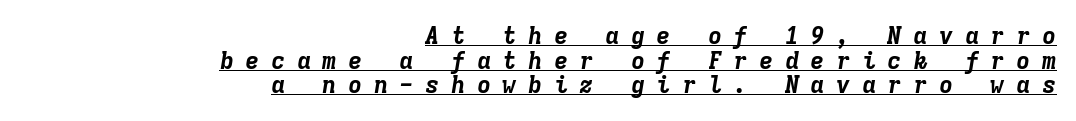
The text block is weighted toward the right margin, trailing off unevenly leftward. The space between consecutive lines is stingy. The glyphs look as if they've been sheared to an angle. The tracking jumps out immediately: characters are airy and widely separated. Chunky letters — that's bold for sure. The face used here appears with an underline applied.
